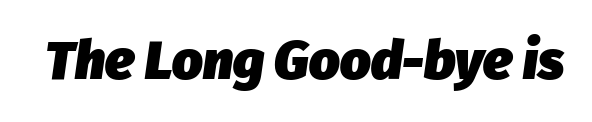
{"italic": "yes", "lean": "right", "slant_degrees": 8, "bold": "yes", "weight": "heavy", "width": "normal", "stroke_contrast": "low", "x_height": "medium", "monospaced": "no", "underline": "no", "letter_spacing": "normal", "letter_spacing_em": 0.0, "glyph_px": 54}
